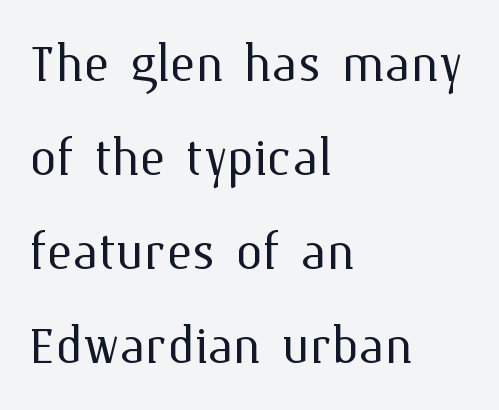
The image shows 68 px light type, upright; set left-aligned, normal line spacing (1.38x), normal letter spacing, not underlined; medium stroke contrast and a medium x-height.
